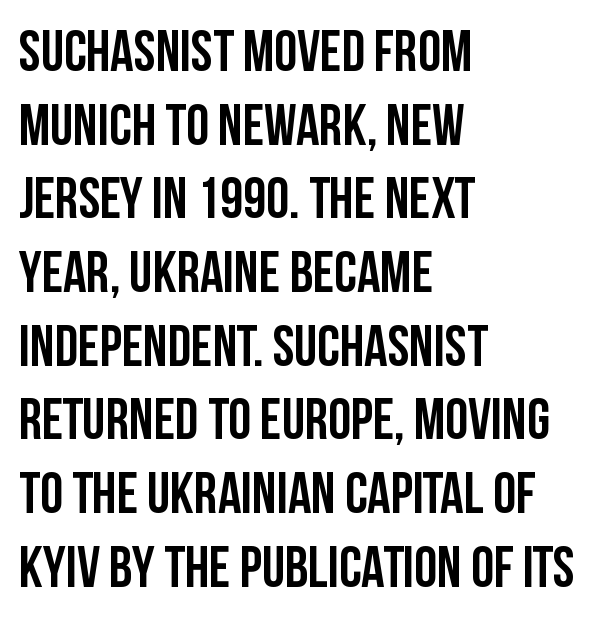
Q: Is the text bold? A: Yes.
Q: Is the text italic (slanted)? A: No, it is upright.
Q: Is the typeface a serif or a sans-serif typeface? A: Sans-serif.
Q: Is the text underlined? A: No.
Q: How is the paragraph aligned? A: Left-aligned.
Q: Is the spacing between letters normal or unusually wide? A: Normal.
Q: Is the spacing between lines tight, normal or loose? A: Normal.
Q: Width (condensed, normal, or wide)? A: Condensed.
Q: Stroke contrast? A: Low.
Q: x-height? A: Large.
Q: Monospaced? A: No.
